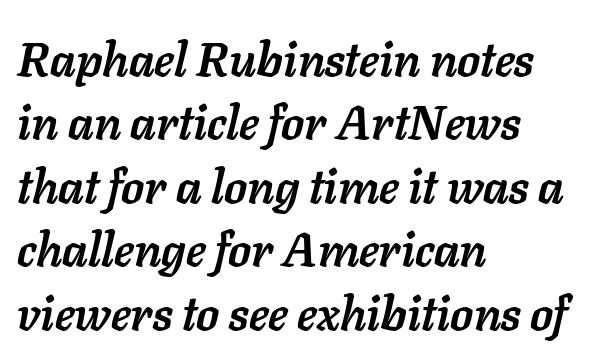
The image shows 47 px semibold type, italic (leaning right); set left-aligned, normal line spacing (1.35x), normal letter spacing, not underlined; low stroke contrast and a medium x-height.
